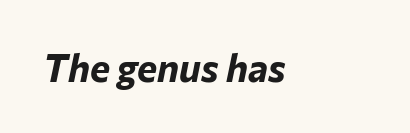
Observe the ordinary spacing: letters are neighbours, not strangers. Is this a fixed-width face? No — the glyphs have proportional, varying widths. These lines are set flush left with a ragged right edge. No word sits above an underline. Pretty heavy lettering here — definitely bold. Tall strokes in this sample are angled rather than plumb.
